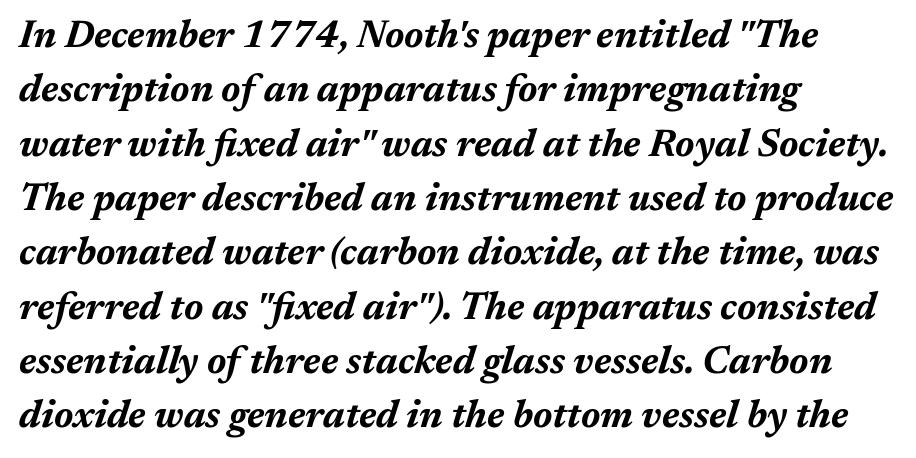
The image shows 38 px bold type, italic (leaning right); set left-aligned, normal line spacing (1.43x), normal letter spacing, not underlined; medium stroke contrast and a medium x-height.
